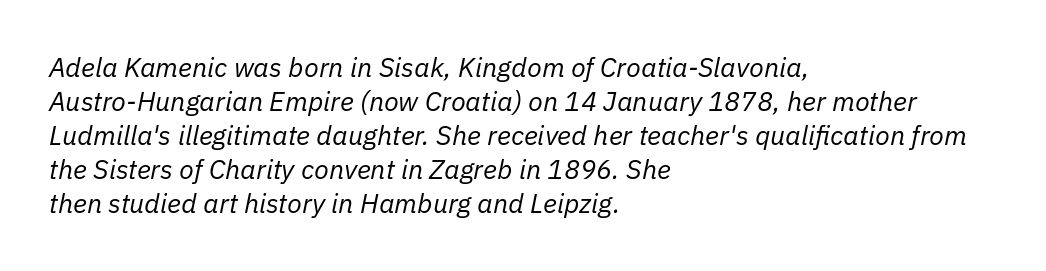
{"italic": "yes", "lean": "right", "slant_degrees": 11, "bold": "no", "underline": "no", "align": "left", "line_spacing": "normal", "line_spacing_ratio": 1.26, "letter_spacing": "normal", "letter_spacing_em": 0.0, "glyph_px": 27}
